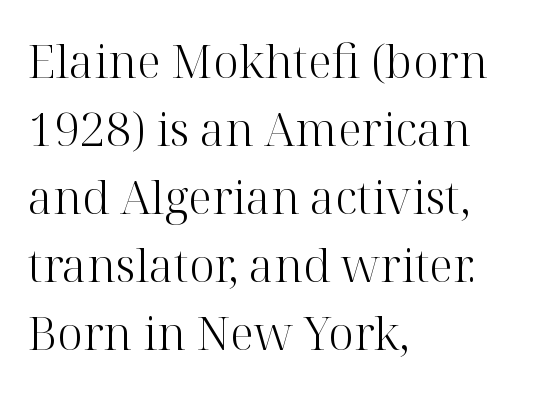
The image shows 46 px light serif type, upright; set left-aligned, normal line spacing (1.48x), normal letter spacing, not underlined; high stroke contrast and a medium x-height.
